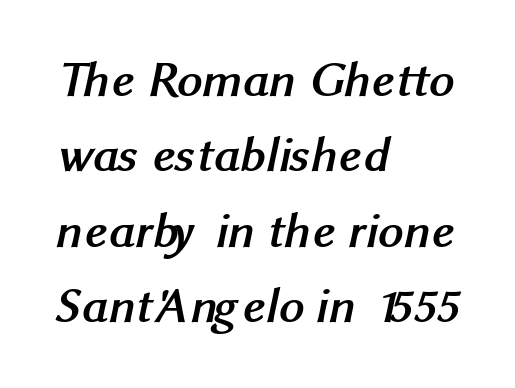
These lines are set flush left with a ragged right edge. Looks like regular typesetting: each glyph gets only the width it needs. Observe the absence of serifs on each vertical stroke in this sample. One glance says typical: line gaps are just what's usual. The zone under the glyphs is completely vacant. This is heavy type, rendered in bold.
